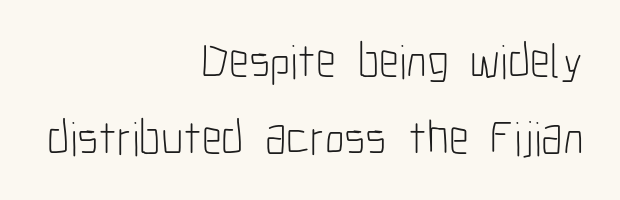
The image shows 48 px light, condensed sans-serif type, upright; set right-aligned, normal line spacing (1.6x), normal letter spacing, not underlined; low stroke contrast and a medium x-height.
